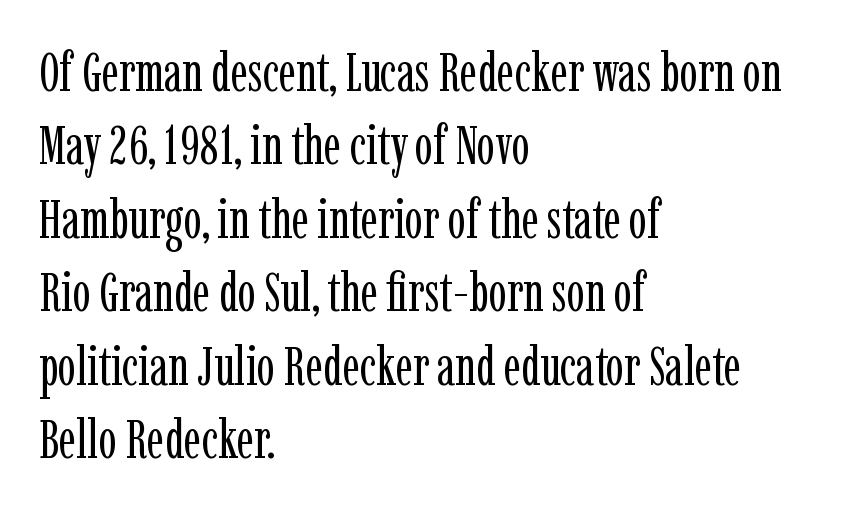
{"serif": "yes", "italic": "no", "bold": "no", "weight": "regular", "width": "condensed", "stroke_contrast": "low", "x_height": "medium", "monospaced": "no", "underline": "no", "align": "left", "line_spacing": "normal", "line_spacing_ratio": 1.36, "letter_spacing": "normal", "letter_spacing_em": 0.0, "glyph_px": 54}
